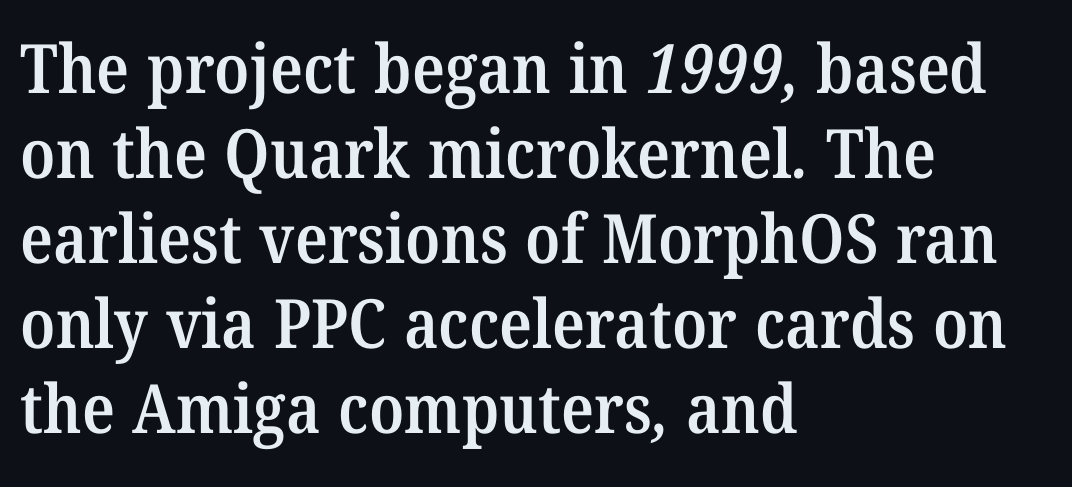
Moderately thickened strokes mark this as semibold type. Honestly, the row spacing looks completely unremarkable. The lines are quadded left. Nobody touched the tracking dial on this one. Any mark beneath the type? The region is blank. Are there feet on the stems? There are — it's a serif.
